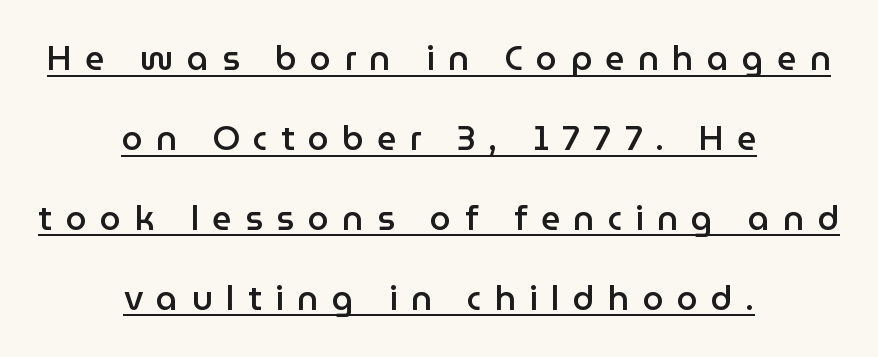
{"serif": "no", "italic": "no", "bold": "semi", "weight": "semibold", "width": "normal", "stroke_contrast": "low", "x_height": "medium", "monospaced": "no", "underline": "yes", "align": "center", "line_spacing": "loose", "line_spacing_ratio": 2.35, "letter_spacing": "wide", "letter_spacing_em": 0.39, "glyph_px": 34}
